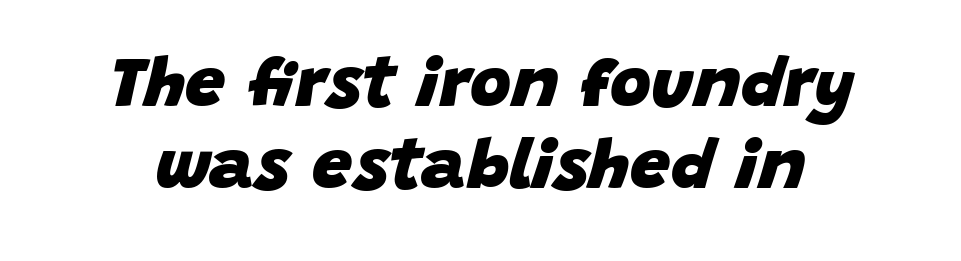
{"italic": "yes", "lean": "right", "slant_degrees": 15, "bold": "yes", "weight": "heavy", "width": "normal", "stroke_contrast": "low", "x_height": "large", "monospaced": "no", "underline": "no", "line_spacing": "tight", "line_spacing_ratio": 1.15, "letter_spacing": "normal", "letter_spacing_em": 0.0, "glyph_px": 71}
